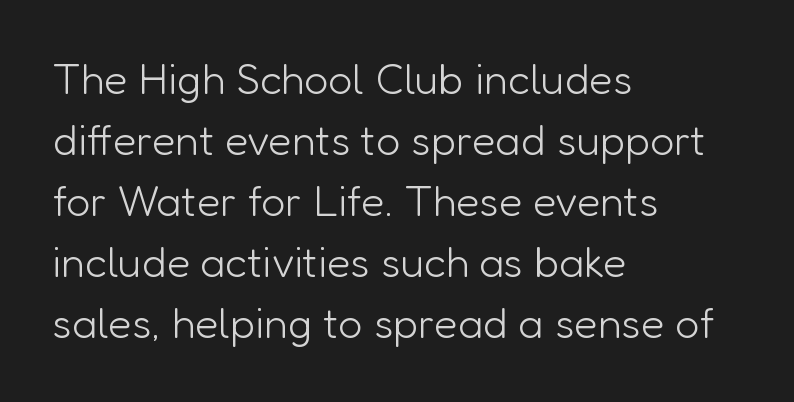
The image shows 43 px light sans-serif type, upright; set left-aligned, normal line spacing (1.42x), normal letter spacing, not underlined; low stroke contrast and a medium x-height.
